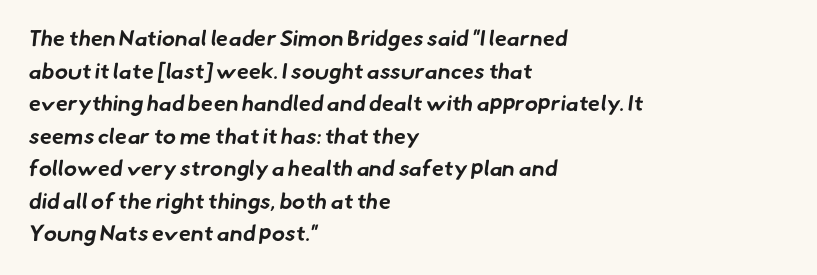
The passage is arranged the way most books set body copy — flush left. Decoration check: the copy has no underline. How would I describe the line gaps? Plain and ordinary. Nothing unusual about the tracking: characters are spaced as the font intends.
